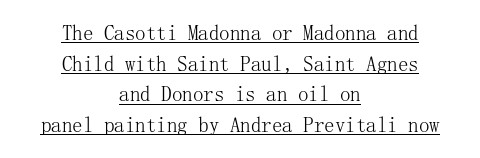
The specimen reads as upright at a glance. The rendering positions every line midway between the sides. Each stroke keeps to a modest, everyday thickness or less. This sample keeps an unexceptional amount of space between lines.
